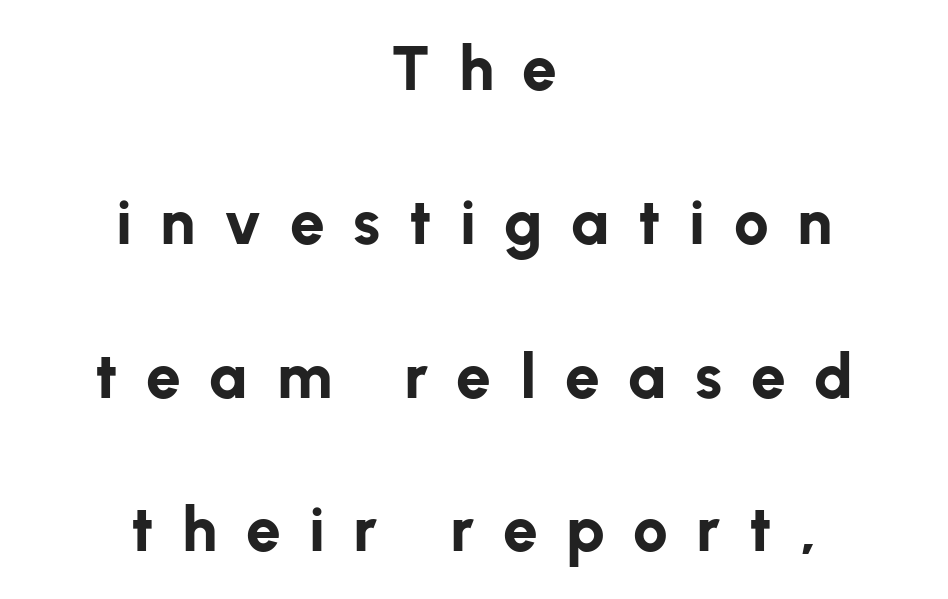
The image shows 62 px bold sans-serif type, upright; set centered, loose line spacing (2.48x), unusually wide letter spacing (+0.46 em), not underlined; low stroke contrast and a medium x-height.
